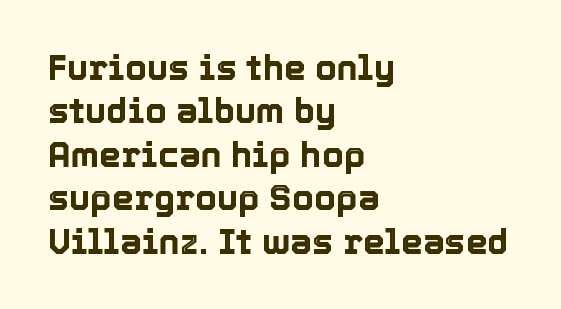
{"italic": "no", "width": "normal", "x_height": "medium", "monospaced": "no", "underline": "no", "align": "left", "line_spacing_ratio": 1.24, "letter_spacing": "normal", "letter_spacing_em": 0.0, "glyph_px": 35}
